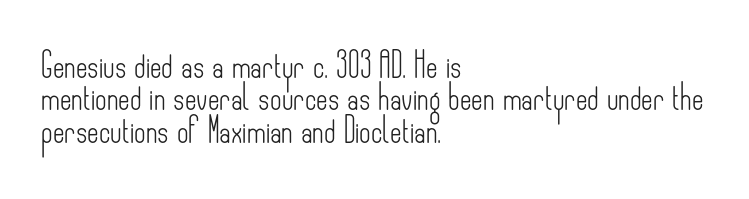
The image shows 25 px text type, upright; set left-aligned, normal line spacing (1.3x), normal letter spacing, not underlined.
